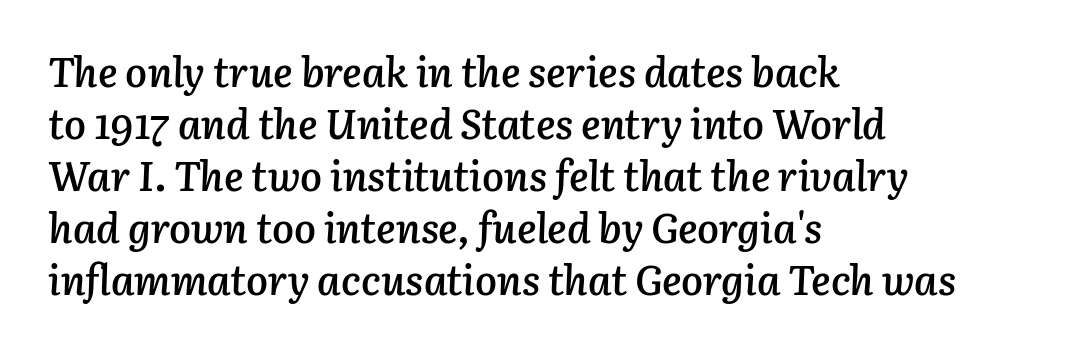
The image shows 41 px semibold type, italic (leaning right); set left-aligned, normal line spacing (1.27x), normal letter spacing, not underlined; low stroke contrast and a medium x-height.
